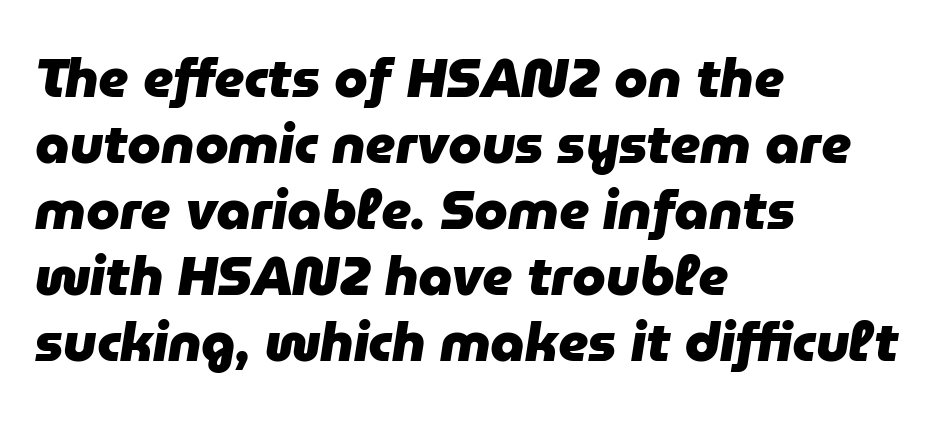
Q: Is the text bold? A: Yes.
Q: Is the text italic (slanted)? A: Yes, it leans right by about 9 degrees.
Q: Is the text underlined? A: No.
Q: How is the paragraph aligned? A: Left-aligned.
Q: Is the spacing between letters normal or unusually wide? A: Normal.
Q: Width (condensed, normal, or wide)? A: Normal.
Q: Stroke contrast? A: Low.
Q: x-height? A: Medium.
Q: Monospaced? A: No.
